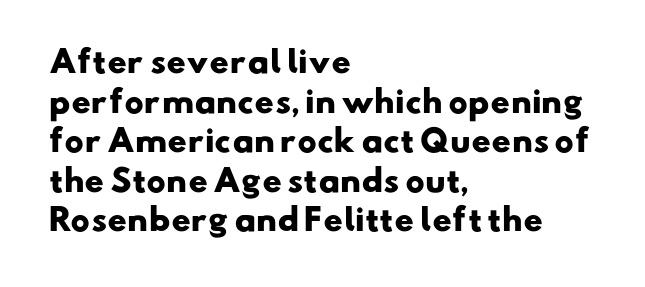
The rendering uses natural spacing where letterforms have individual widths. Observe the ordinary spacing: letters are neighbours, not strangers. Rule under the text: the space is simply empty. Short and long lines alike share a common starting point at left. Note: no serifs on the glyphs.
